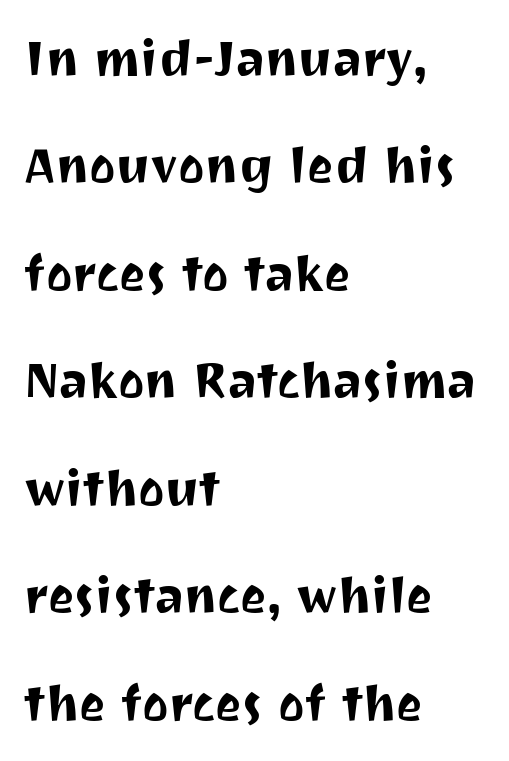
Q: Is the text italic (slanted)? A: No, it is upright.
Q: Is the typeface a serif or a sans-serif typeface? A: Sans-serif.
Q: Is the text underlined? A: No.
Q: How is the paragraph aligned? A: Left-aligned.
Q: Is the spacing between letters normal or unusually wide? A: Normal.
Q: Is the spacing between lines tight, normal or loose? A: Loose.
Q: Width (condensed, normal, or wide)? A: Normal.
Q: Stroke contrast? A: Medium.
Q: x-height? A: Medium.
Q: Monospaced? A: No.
